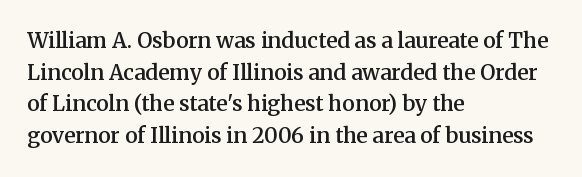
{"italic": "no", "bold": "semi", "underline": "no", "align": "left", "line_spacing": "normal", "line_spacing_ratio": 1.51, "letter_spacing": "normal", "letter_spacing_em": 0.0, "glyph_px": 21}
